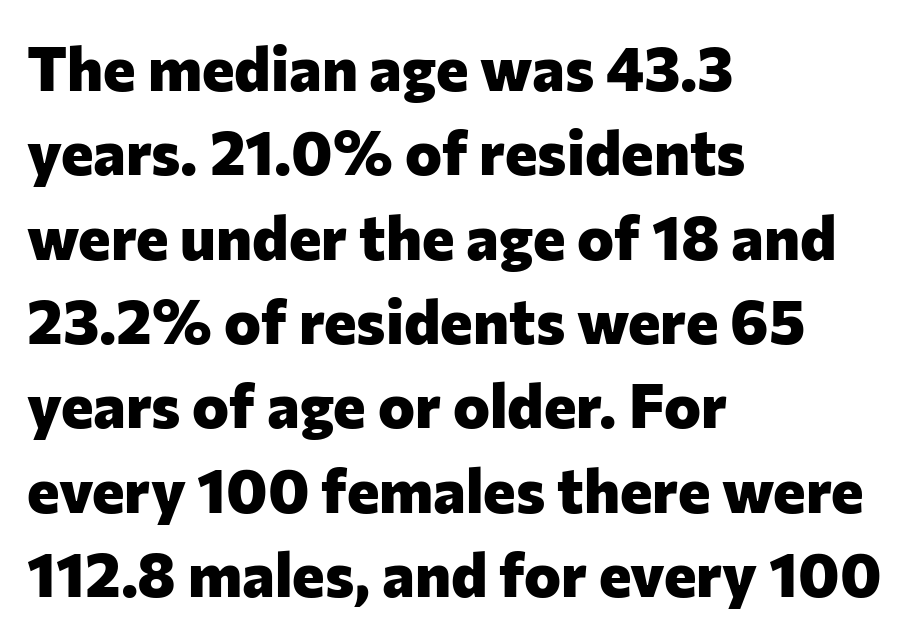
The image shows 62 px heavy sans-serif type, upright; set left-aligned, normal line spacing (1.36x), normal letter spacing, not underlined; low stroke contrast and a medium x-height.
